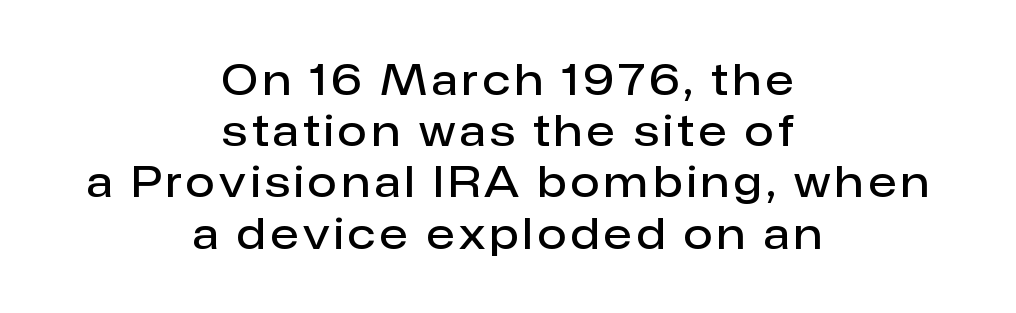
Q: Is the text bold? A: Semi-bold.
Q: Is the text italic (slanted)? A: No, it is upright.
Q: Is the typeface a serif or a sans-serif typeface? A: Sans-serif.
Q: Is the text underlined? A: No.
Q: How is the paragraph aligned? A: Centered.
Q: Width (condensed, normal, or wide)? A: Normal.
Q: Stroke contrast? A: Low.
Q: x-height? A: Medium.
Q: Monospaced? A: No.
